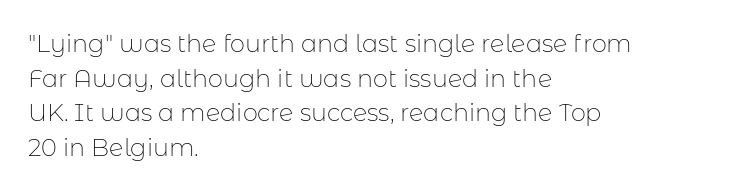
The image shows 24 px text type, upright; set left-aligned, normal line spacing (1.44x), normal letter spacing, not underlined.
